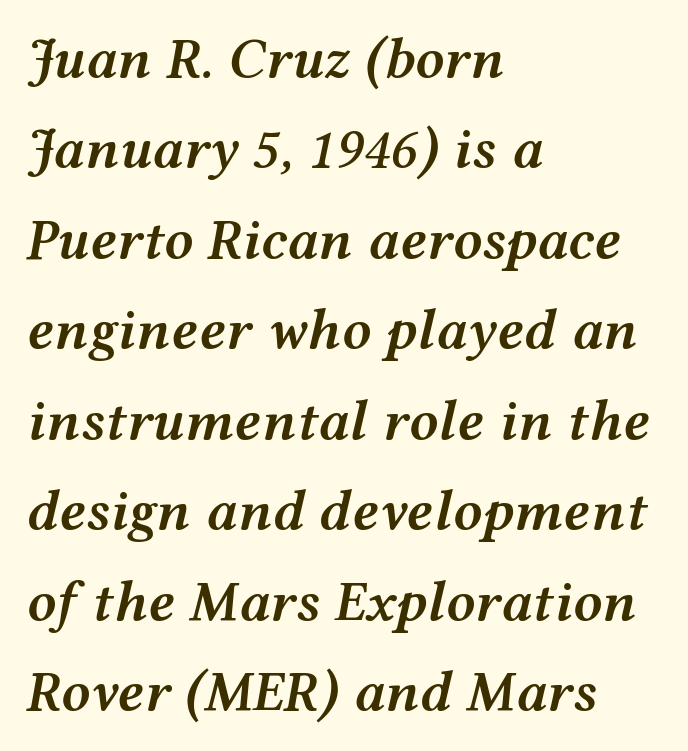
Q: Is the text bold? A: Semi-bold.
Q: Is the text italic (slanted)? A: Yes, it leans right by about 12 degrees.
Q: Is the text underlined? A: No.
Q: How is the paragraph aligned? A: Left-aligned.
Q: Is the spacing between letters normal or unusually wide? A: Normal.
Q: Is the spacing between lines tight, normal or loose? A: Normal.
Q: Width (condensed, normal, or wide)? A: Wide.
Q: Stroke contrast? A: Medium.
Q: x-height? A: Medium.
Q: Monospaced? A: No.
